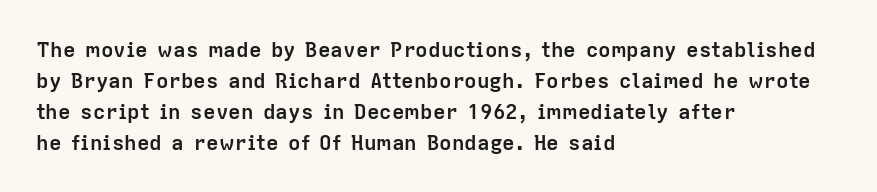
Posture: vertical. A classic flush-left, rag-right setting is used for this passage. Horizontal bands of white between lines are of average thickness. Each word holds together tightly as a unit, with standard inter-letter gaps. The font is running at its bold setting.
